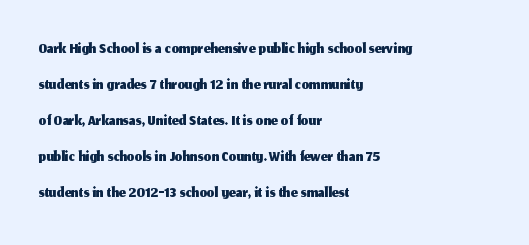
Q: Is the text italic (slanted)? A: No, it is upright.
Q: Is the text underlined? A: No.
Q: How is the paragraph aligned? A: Left-aligned.
Q: Is the spacing between letters normal or unusually wide? A: Normal.
Q: Is the spacing between lines tight, normal or loose? A: Normal.
